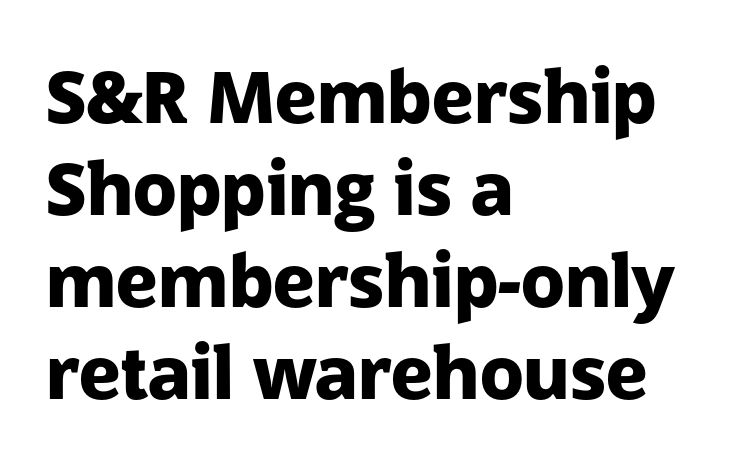
The image shows 72 px heavy sans-serif type, upright; set left-aligned, normal line spacing (1.28x), normal letter spacing, not underlined; low stroke contrast and a medium x-height.
